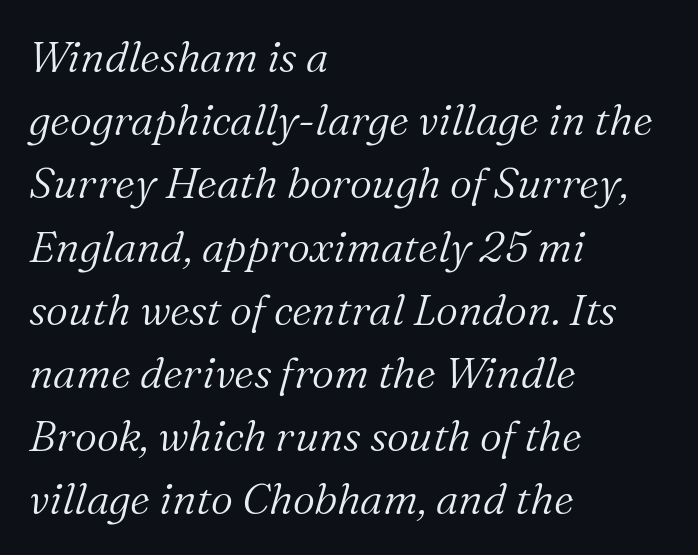
{"serif": "yes", "italic": "yes", "lean": "right", "slant_degrees": 16, "bold": "no", "weight": "light", "width": "normal", "stroke_contrast": "medium", "x_height": "medium", "monospaced": "no", "underline": "no", "align": "left", "line_spacing": "normal", "line_spacing_ratio": 1.47, "letter_spacing": "normal", "letter_spacing_em": 0.0, "glyph_px": 43}
